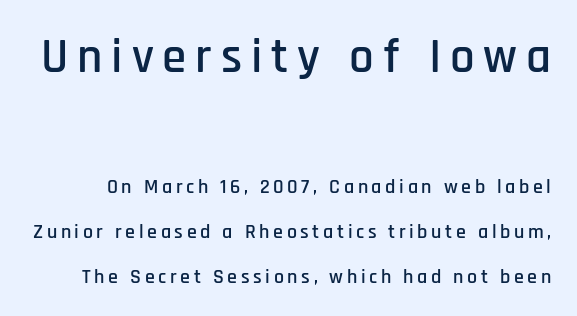
Q: Is the text italic (slanted)? A: No, it is upright.
Q: Is the typeface a serif or a sans-serif typeface? A: Sans-serif.
Q: Is the text underlined? A: No.
Q: Is the spacing between lines tight, normal or loose? A: Loose.
Q: Which block of text is set in a larger size, the first (top) or the second (bottom)? A: The first (top) one.
Q: Width (condensed, normal, or wide)? A: Condensed.
Q: Stroke contrast? A: Low.
Q: x-height? A: Large.
Q: Monospaced? A: No.
